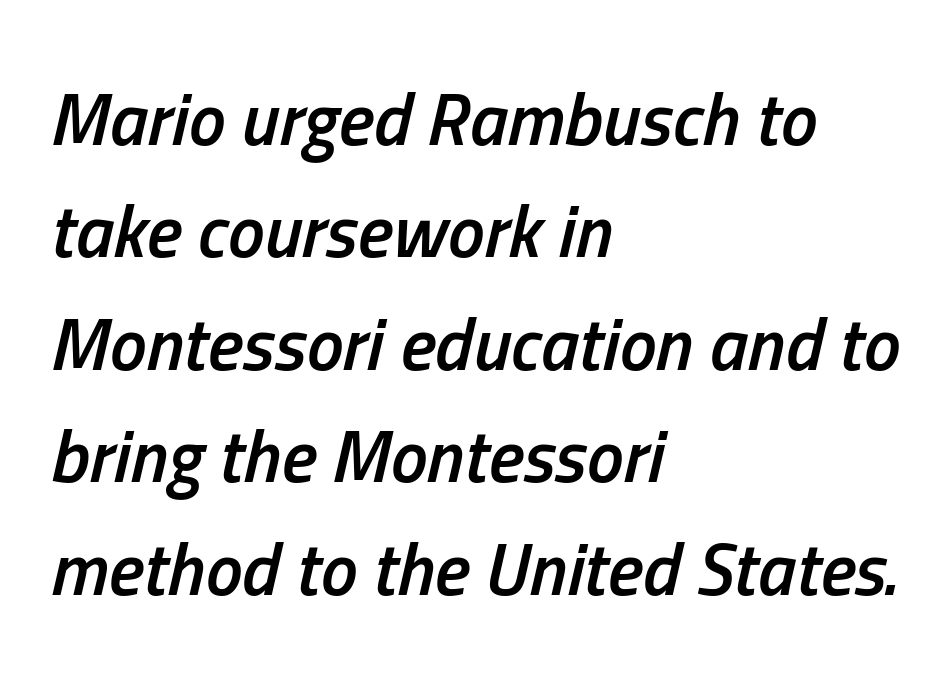
The image shows 74 px semibold, condensed type, italic (leaning right); set left-aligned, normal line spacing (1.52x), normal letter spacing, not underlined; low stroke contrast and a medium x-height.
